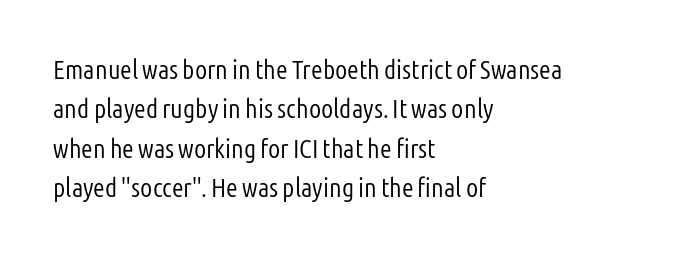
Quick note: not italic, upright. Is the stroke heavy? The answer is a plain regular-or-lighter. The setting favours the left margin, as ordinary paragraphs usually do. Has an underline been added? It has not. Tracking here is standard; glyphs follow each other at the usual distance. Line spacing here is normal.
